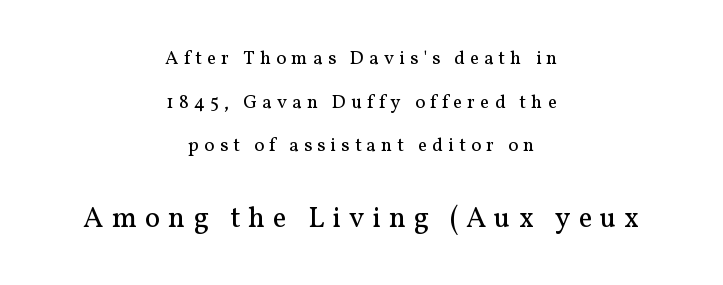
This sample trades compactness for vertical openness between lines. The letters carry serifs — small finishing strokes at the ends of their stems. Centered paragraph, ragged on both sides. Of the two passages, the one underneath uses the larger point size.
